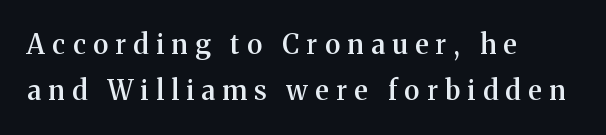
{"italic": "no", "bold": "semi", "underline": "no", "align": "left", "line_spacing": "normal", "line_spacing_ratio": 1.7, "letter_spacing": "wide", "letter_spacing_em": 0.28, "glyph_px": 27}
